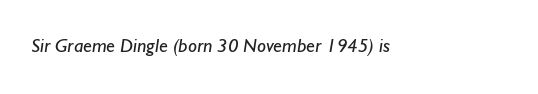
Q: Is the text bold? A: No.
Q: Is the text underlined? A: No.
Q: Is the spacing between letters normal or unusually wide? A: Normal.
